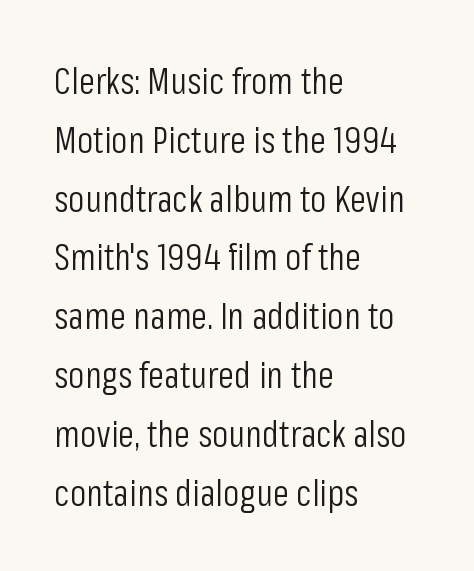
In terms of letterspacing, this is plain default setting. Glance below the letters and you will spot only blank space. Varying glyph widths throughout — classic text-font behaviour. These lines sit exactly where default settings would place them.
